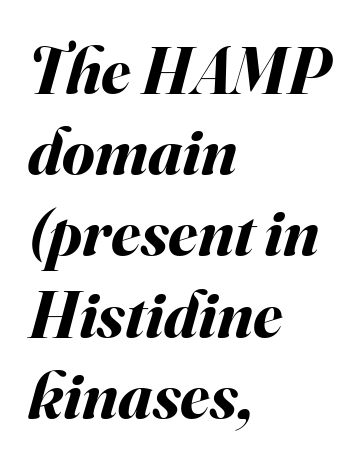
{"italic": "yes", "lean": "right", "slant_degrees": 16, "bold": "yes", "weight": "bold", "width": "normal", "stroke_contrast": "medium", "x_height": "small", "monospaced": "no", "underline": "no", "align": "left", "line_spacing_ratio": 1.23, "letter_spacing": "normal", "letter_spacing_em": 0.0, "glyph_px": 66}
